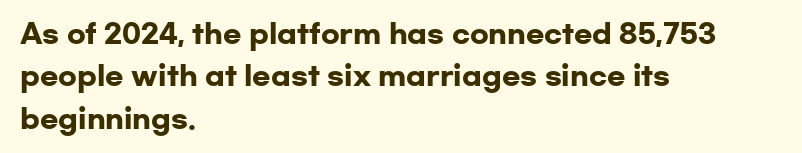
The image shows 27 px bold type, upright; set left-aligned, normal line spacing (1.57x), normal letter spacing, not underlined.
